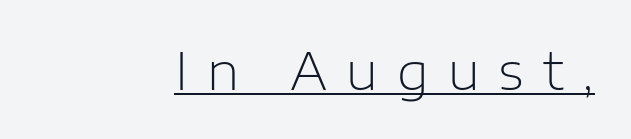
The image shows 51 px light sans-serif type, upright; set unusually wide letter spacing (+0.37 em), underlined; low stroke contrast and a medium x-height.
